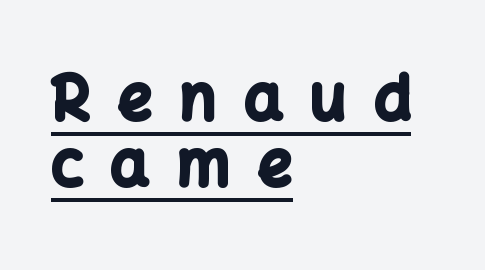
Style check: upright. A dark, heavy texture on the line: the type is bold. These lines are rendered in a variable-pitch font. Glyph-to-glyph distance is far greater than everyday printed text.
